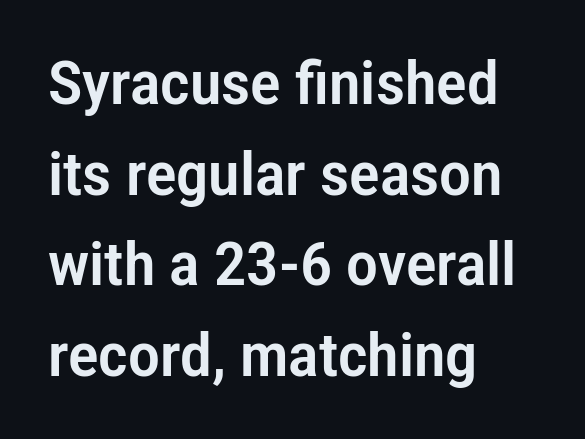
Q: Is the text italic (slanted)? A: No, it is upright.
Q: Is the typeface a serif or a sans-serif typeface? A: Sans-serif.
Q: Is the text underlined? A: No.
Q: How is the paragraph aligned? A: Left-aligned.
Q: Is the spacing between letters normal or unusually wide? A: Normal.
Q: Is the spacing between lines tight, normal or loose? A: Normal.
Q: Width (condensed, normal, or wide)? A: Condensed.
Q: Stroke contrast? A: Low.
Q: x-height? A: Medium.
Q: Monospaced? A: No.
